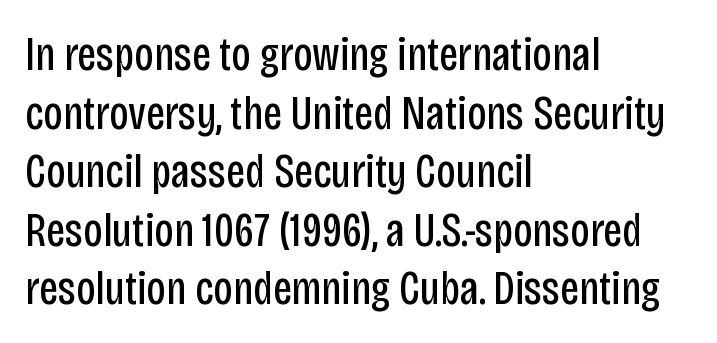
{"serif": "no", "italic": "no", "bold": "no", "weight": "regular", "width": "condensed", "stroke_contrast": "low", "x_height": "large", "monospaced": "no", "underline": "no", "align": "left", "line_spacing_ratio": 1.22, "letter_spacing": "normal", "letter_spacing_em": 0.0, "glyph_px": 48}
